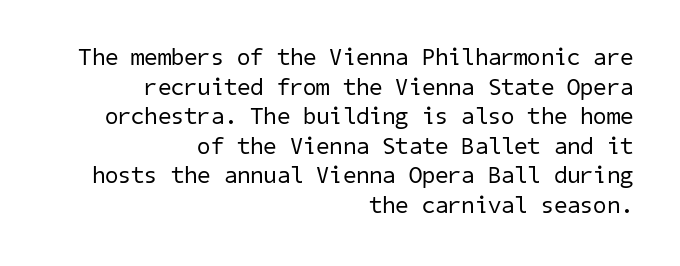
{"bold": "no", "underline": "no", "align": "right", "line_spacing_ratio": 1.23, "letter_spacing": "normal", "letter_spacing_em": 0.0, "glyph_px": 24}
